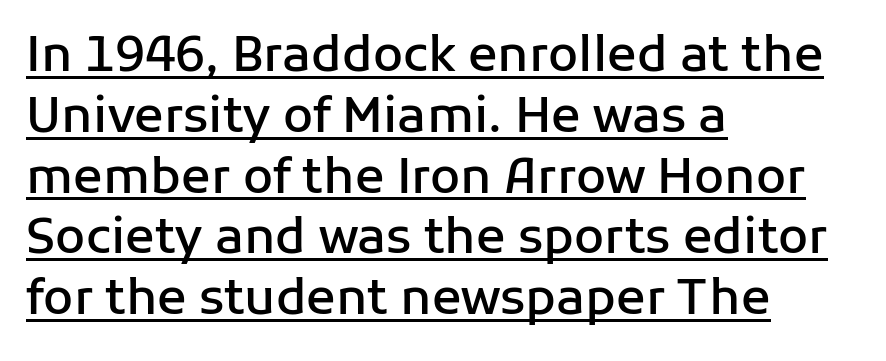
{"serif": "no", "italic": "no", "bold": "semi", "weight": "semibold", "width": "normal", "stroke_contrast": "low", "x_height": "medium", "monospaced": "no", "underline": "yes", "align": "left", "line_spacing_ratio": 1.24, "letter_spacing": "normal", "letter_spacing_em": 0.0, "glyph_px": 49}
